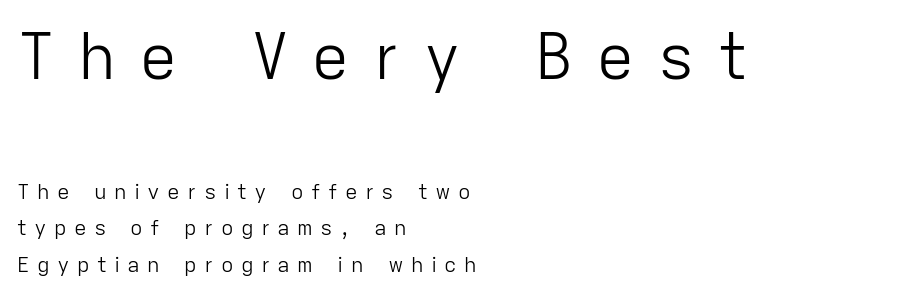
Q: Is the text bold? A: No.
Q: Is the text italic (slanted)? A: No, it is upright.
Q: Is the typeface a serif or a sans-serif typeface? A: Sans-serif.
Q: Is the text underlined? A: No.
Q: How is the paragraph aligned? A: Left-aligned.
Q: Is the spacing between letters normal or unusually wide? A: Unusually wide.
Q: Which block of text is set in a larger size, the first (top) or the second (bottom)? A: The first (top) one.
Q: Width (condensed, normal, or wide)? A: Normal.
Q: Stroke contrast? A: Low.
Q: x-height? A: Medium.
Q: Monospaced? A: No.
